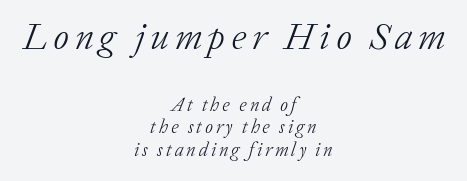
Reading down the block, each line starts at a different indent, mirrored at its end. Observe the serifs anchoring each vertical stroke in this sample. Size contrast runs from large at the top to small at the bottom. Think of a printed novel: that variable character pitch is what you see here.
